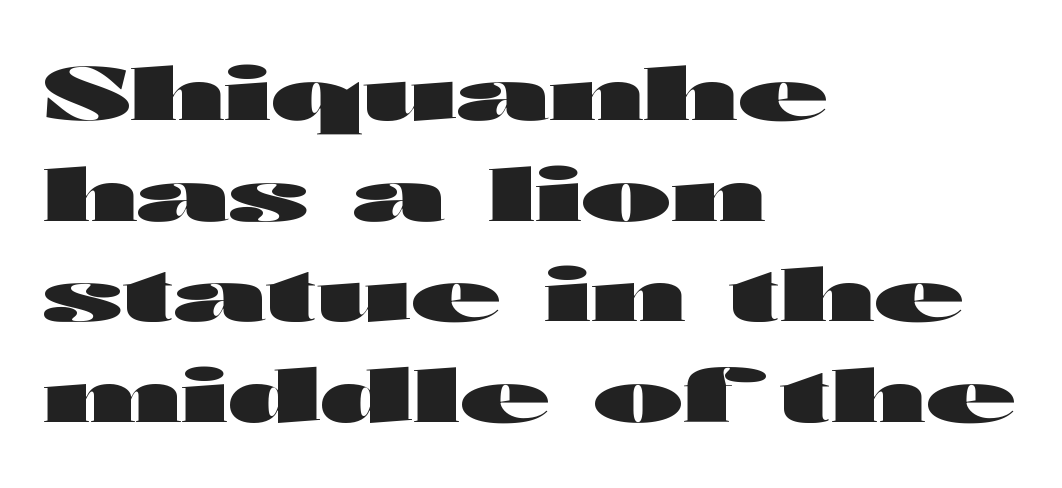
{"serif": "no", "italic": "no", "bold": "yes", "weight": "heavy", "width": "wide", "stroke_contrast": "high", "x_height": "medium", "monospaced": "no", "underline": "no", "align": "left", "line_spacing": "normal", "line_spacing_ratio": 1.38, "letter_spacing": "normal", "letter_spacing_em": 0.0, "glyph_px": 73}
